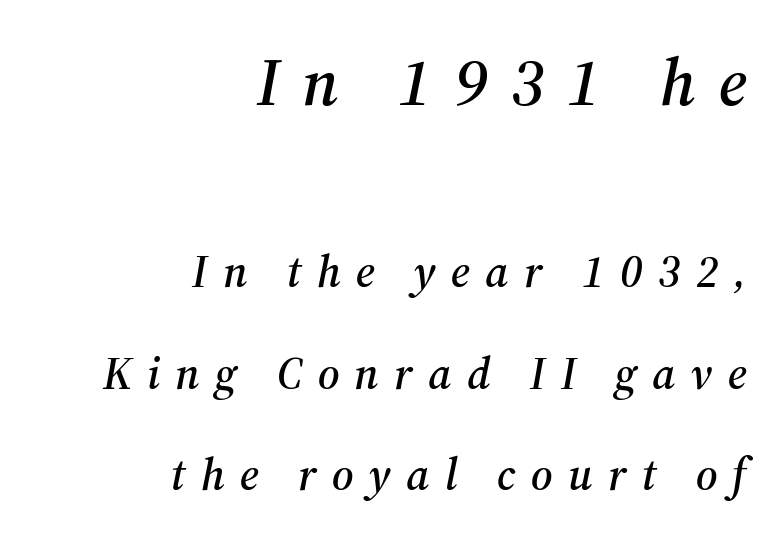
The initial chunk of copy outweighs the following chunk in type size. The characters display serif detailing at their extremities. Inter-character spacing is expanded well beyond the font's built-in metrics. Any mark beneath the type? The region is blank. Note the varied advance widths — an 'i' is clearly narrower than an 'm'. Reading down the block, your eye finds every line finishing at a fixed right position.
